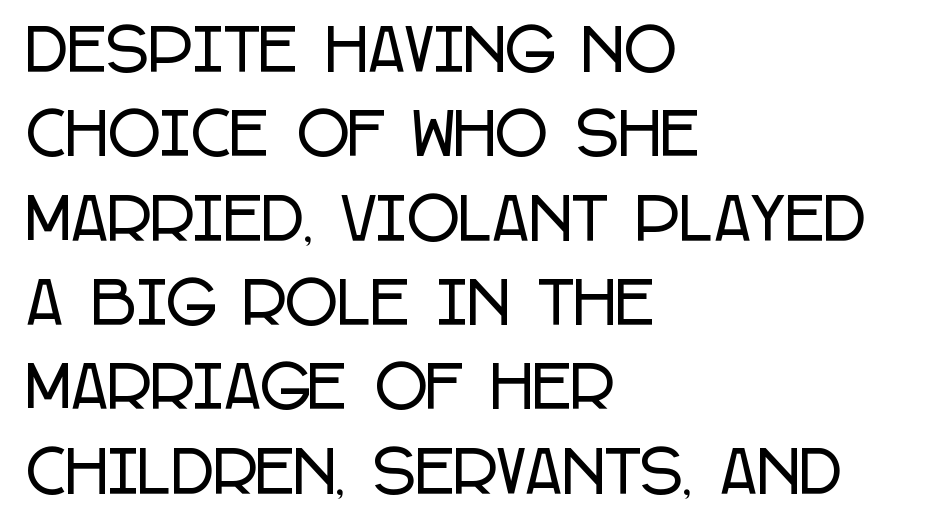
The image shows 57 px condensed sans-serif type, upright; set left-aligned, normal line spacing (1.48x), normal letter spacing, not underlined; low stroke contrast and a large x-height.
